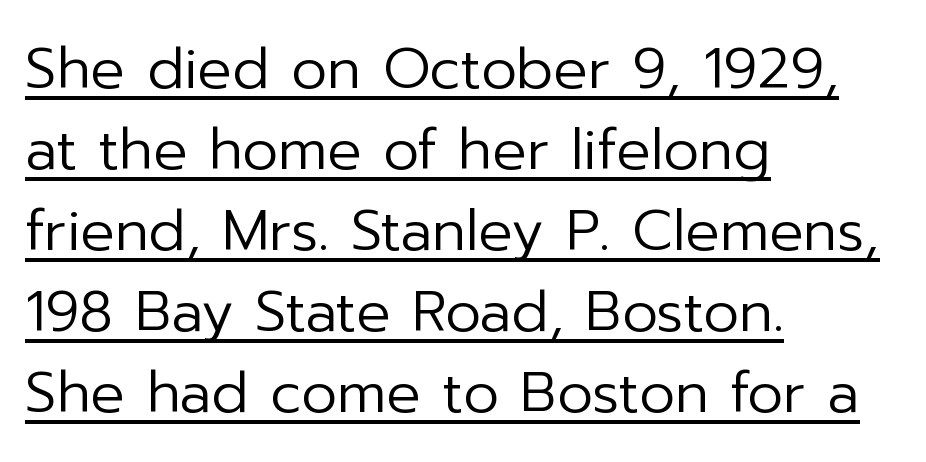
{"serif": "no", "italic": "no", "bold": "no", "weight": "regular", "width": "normal", "stroke_contrast": "low", "x_height": "medium", "monospaced": "no", "underline": "yes", "align": "left", "line_spacing": "normal", "line_spacing_ratio": 1.42, "letter_spacing": "normal", "letter_spacing_em": 0.0, "glyph_px": 57}
